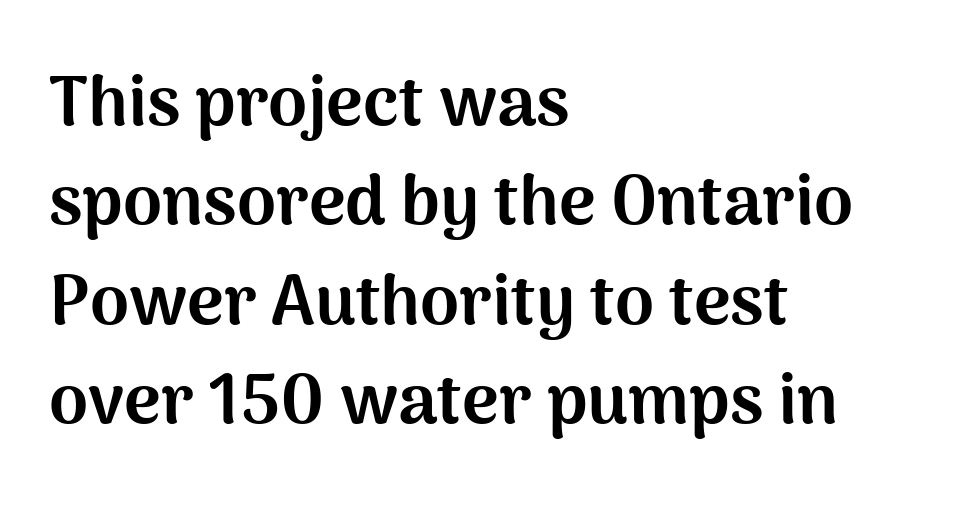
Q: Is the text bold? A: Yes.
Q: Is the text italic (slanted)? A: No, it is upright.
Q: Is the typeface a serif or a sans-serif typeface? A: Sans-serif.
Q: Is the text underlined? A: No.
Q: How is the paragraph aligned? A: Left-aligned.
Q: Is the spacing between letters normal or unusually wide? A: Normal.
Q: Is the spacing between lines tight, normal or loose? A: Normal.
Q: Width (condensed, normal, or wide)? A: Normal.
Q: Stroke contrast? A: Medium.
Q: x-height? A: Medium.
Q: Monospaced? A: No.
